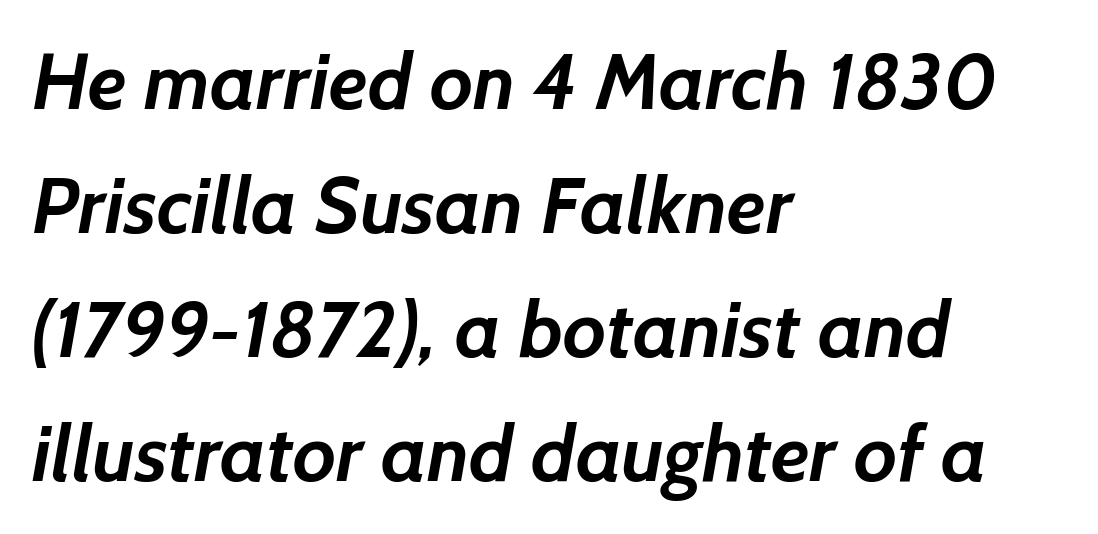
The image shows 79 px semibold sans-serif type; set left-aligned, normal line spacing (1.57x), normal letter spacing, not underlined; low stroke contrast and a medium x-height.
